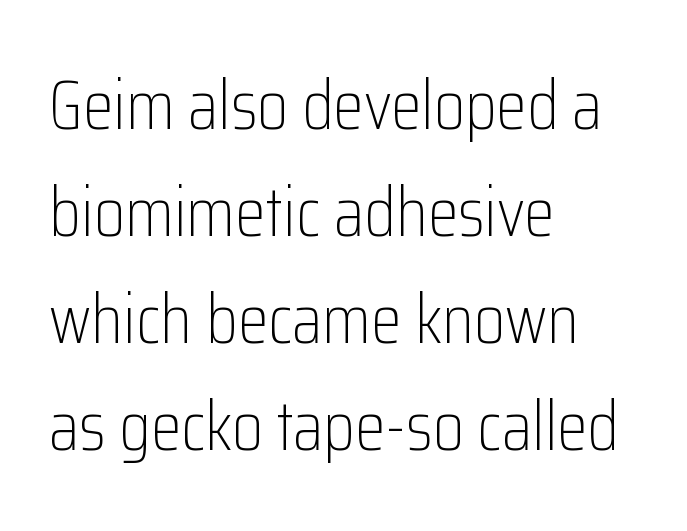
{"serif": "no", "italic": "no", "bold": "no", "weight": "light", "width": "condensed", "stroke_contrast": "low", "x_height": "medium", "monospaced": "no", "underline": "no", "align": "left", "line_spacing": "normal", "line_spacing_ratio": 1.53, "letter_spacing": "normal", "letter_spacing_em": 0.0, "glyph_px": 70}
